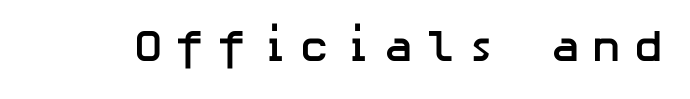
The image shows 45 px semibold sans-serif type, upright; set unusually wide letter spacing (+0.26 em), not underlined; low stroke contrast and a medium x-height.
